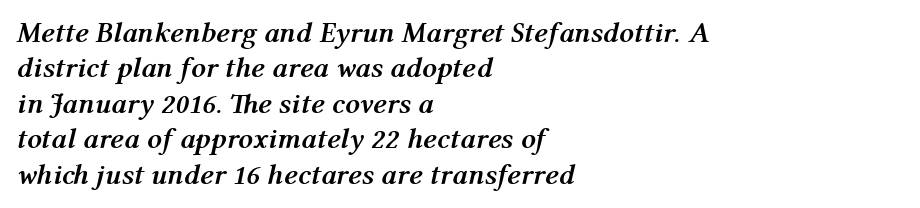
Nobody touched the tracking dial on this one. Where is the straight margin? On the left. Does the lettering tilt? It does — this is italic. Heavy-handed strokes throughout: this text is bold.
